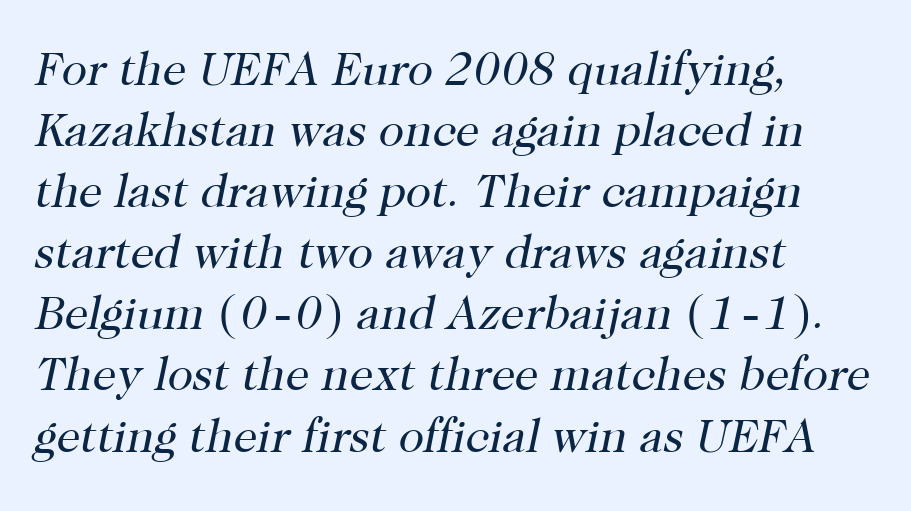
{"serif": "yes", "italic": "yes", "lean": "right", "slant_degrees": 12, "bold": "no", "weight": "regular", "width": "normal", "stroke_contrast": "high", "x_height": "medium", "monospaced": "no", "underline": "no", "align": "left", "line_spacing": "normal", "line_spacing_ratio": 1.3, "letter_spacing": "normal", "letter_spacing_em": 0.0, "glyph_px": 47}
